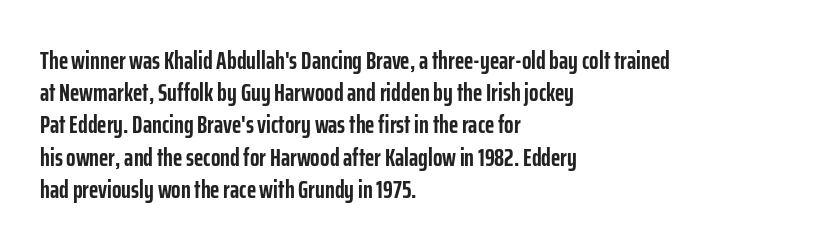
{"italic": "no", "bold": "yes", "underline": "no", "align": "left", "line_spacing": "normal", "line_spacing_ratio": 1.29, "letter_spacing": "normal", "letter_spacing_em": 0.0, "glyph_px": 25}
